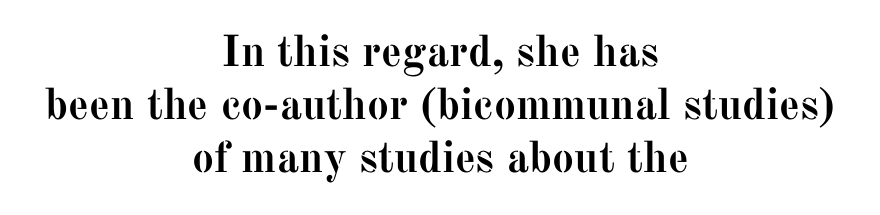
Short and long lines alike share a common midpoint. Character widths vary here, with narrow letters taking less room than wide ones. Unlike a clean sans, this face finishes its strokes with serifs. Standard letterfit; no display-style spreading of the glyphs.
